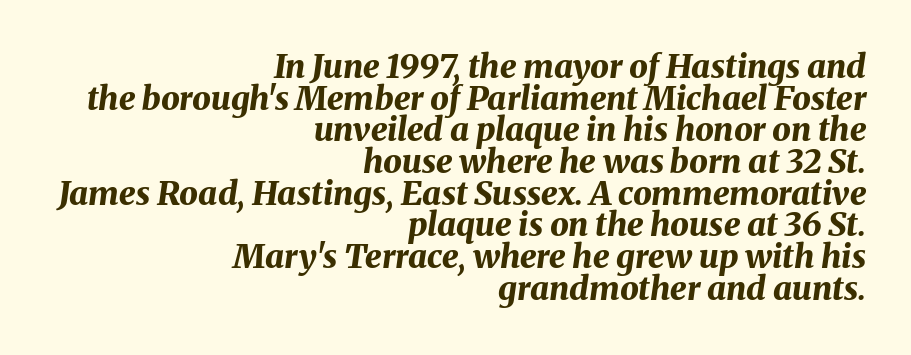
The image shows 33 px bold type, italic (leaning right); set right-aligned, tight line spacing (0.96x), normal letter spacing, not underlined; medium stroke contrast and a medium x-height.
